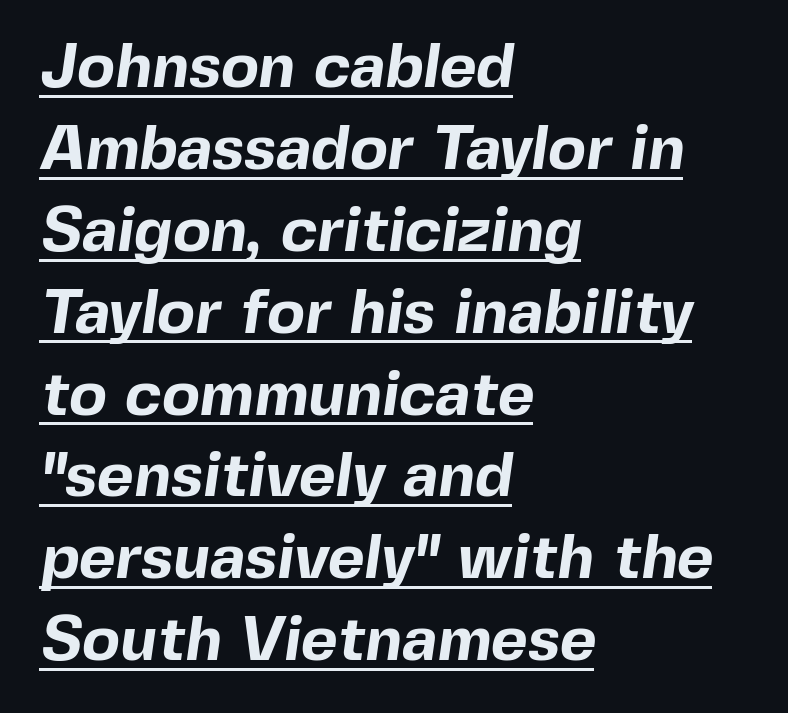
Q: Is the text bold? A: Yes.
Q: Is the typeface a serif or a sans-serif typeface? A: Sans-serif.
Q: Is the text underlined? A: Yes.
Q: How is the paragraph aligned? A: Left-aligned.
Q: Is the spacing between letters normal or unusually wide? A: Normal.
Q: Is the spacing between lines tight, normal or loose? A: Normal.
Q: Width (condensed, normal, or wide)? A: Normal.
Q: x-height? A: Medium.
Q: Monospaced? A: No.
